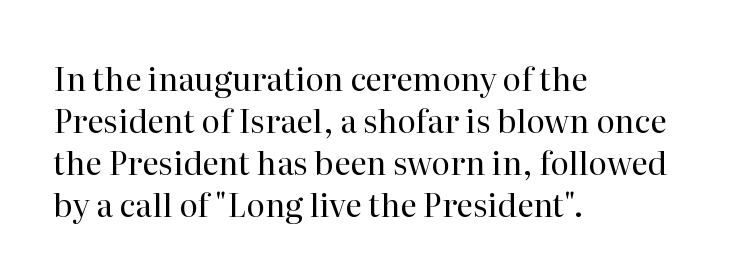
The image shows 32 px regular-weight serif type, upright; set left-aligned, normal line spacing (1.31x), normal letter spacing, not underlined; high stroke contrast and a medium x-height.
